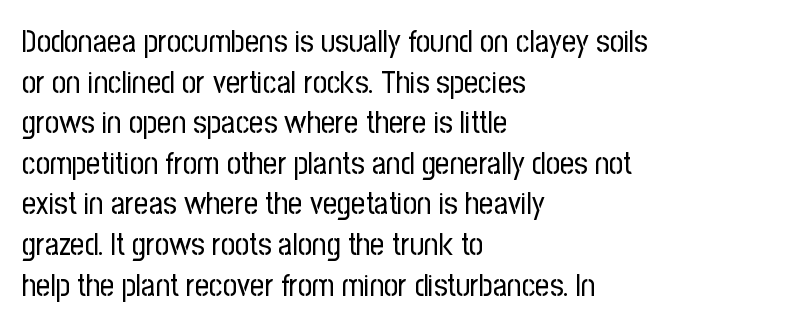
The image shows 31 px regular-weight, condensed sans-serif type, upright; set left-aligned, normal line spacing (1.31x), normal letter spacing, not underlined; low stroke contrast and a medium x-height.
